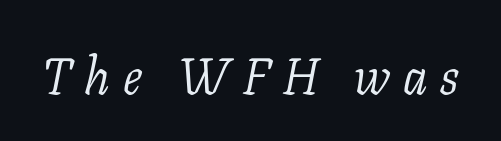
{"serif": "yes", "italic": "yes", "lean": "right", "slant_degrees": 11, "bold": "no", "weight": "light", "width": "normal", "stroke_contrast": "low", "x_height": "medium", "monospaced": "no", "underline": "no", "letter_spacing": "wide", "letter_spacing_em": 0.25, "glyph_px": 51}
